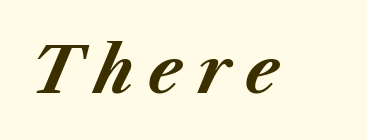
The image shows 64 px bold type, italic (leaning right); set unusually wide letter spacing (+0.22 em), not underlined; medium stroke contrast and a medium x-height.
